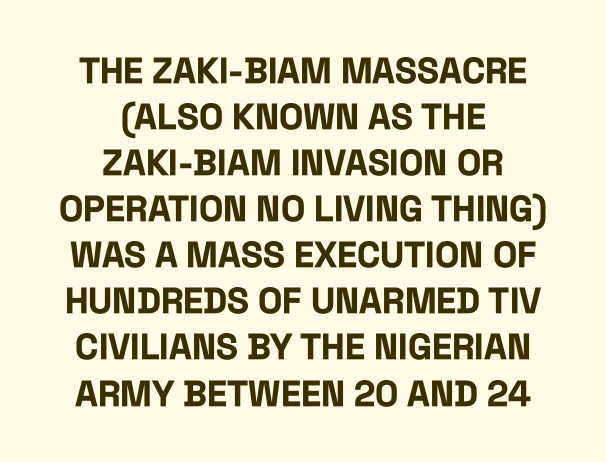
{"serif": "no", "italic": "no", "bold": "yes", "weight": "bold", "width": "condensed", "stroke_contrast": "low", "x_height": "large", "monospaced": "no", "underline": "no", "align": "center", "line_spacing": "normal", "line_spacing_ratio": 1.28, "letter_spacing": "normal", "letter_spacing_em": 0.0, "glyph_px": 36}
